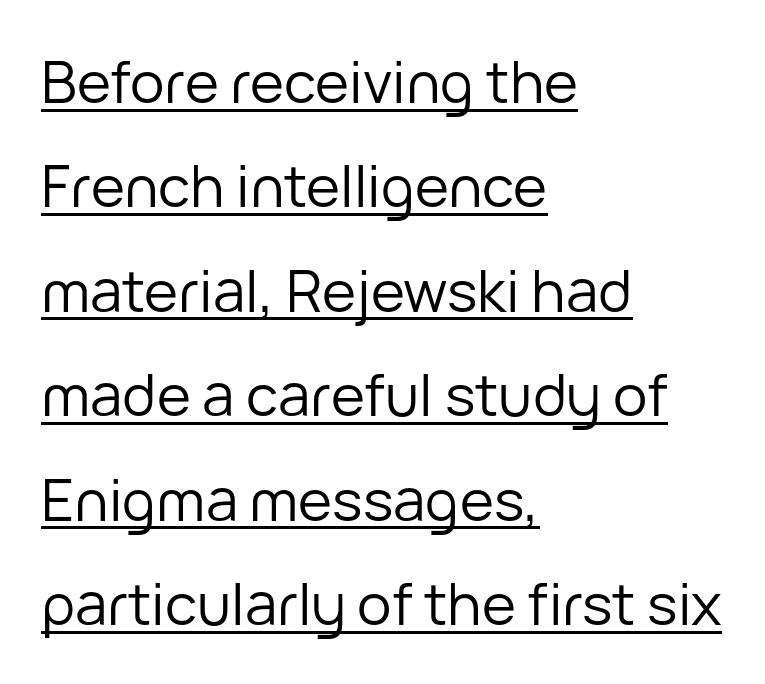
Q: Is the text bold? A: No.
Q: Is the text italic (slanted)? A: No, it is upright.
Q: Is the typeface a serif or a sans-serif typeface? A: Sans-serif.
Q: Is the text underlined? A: Yes.
Q: How is the paragraph aligned? A: Left-aligned.
Q: Is the spacing between letters normal or unusually wide? A: Normal.
Q: Width (condensed, normal, or wide)? A: Normal.
Q: Stroke contrast? A: Low.
Q: x-height? A: Medium.
Q: Monospaced? A: No.
